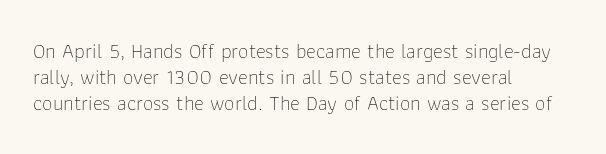
Q: Is the text bold? A: No.
Q: Is the text italic (slanted)? A: No, it is upright.
Q: Is the text underlined? A: No.
Q: How is the paragraph aligned? A: Left-aligned.
Q: Is the spacing between letters normal or unusually wide? A: Normal.
Q: Is the spacing between lines tight, normal or loose? A: Normal.
